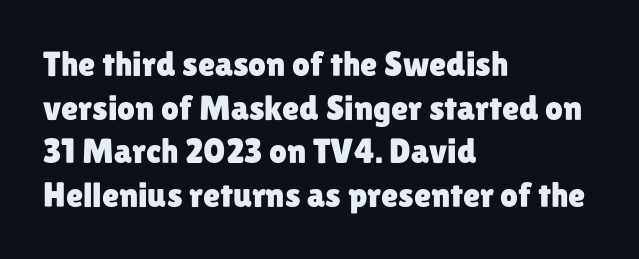
The image shows 35 px sans-serif type, upright; set left-aligned, normal line spacing (1.25x), normal letter spacing, not underlined; low stroke contrast and a medium x-height.
